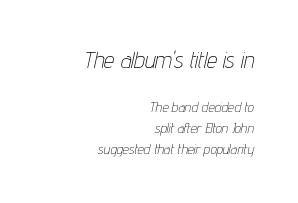
Casual observation: everything's shoved over to the right. Short note: letters normally spaced. Compared with a typical body face, this is equally light or lighter still. Rule under the text: the space is simply empty. Is the lower block the larger one? No — the upper block carries the bigger type. Reading down the column, the eye jumps a familiar distance to each next line.
